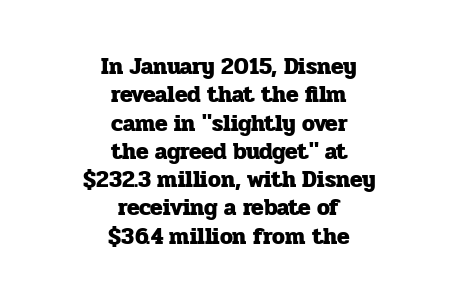
The image shows 23 px bold type, upright; set centered, line spacing 1.23x, normal letter spacing, not underlined.
